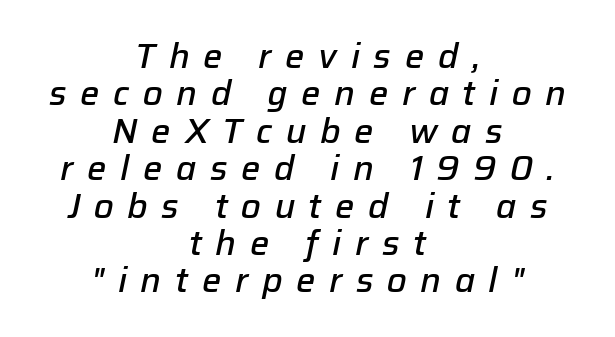
The image shows 34 px semibold type, italic (leaning right); set centered, tight line spacing (1.1x), unusually wide letter spacing (+0.4 em), not underlined; low stroke contrast and a medium x-height.
